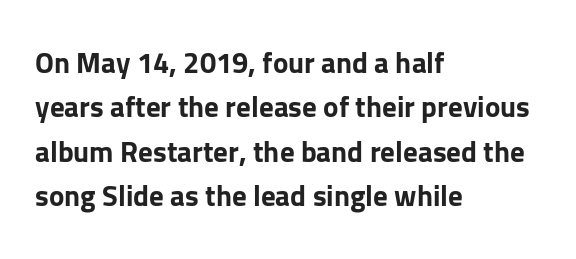
Q: Is the text bold? A: Yes.
Q: Is the text italic (slanted)? A: No, it is upright.
Q: Is the typeface a serif or a sans-serif typeface? A: Sans-serif.
Q: Is the text underlined? A: No.
Q: How is the paragraph aligned? A: Left-aligned.
Q: Is the spacing between letters normal or unusually wide? A: Normal.
Q: Is the spacing between lines tight, normal or loose? A: Normal.
Q: Width (condensed, normal, or wide)? A: Normal.
Q: Stroke contrast? A: Low.
Q: x-height? A: Medium.
Q: Monospaced? A: No.
